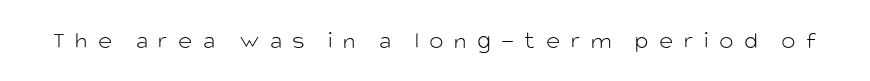
The image shows 24 px text type, upright; set unusually wide letter spacing (+0.44 em), not underlined.
